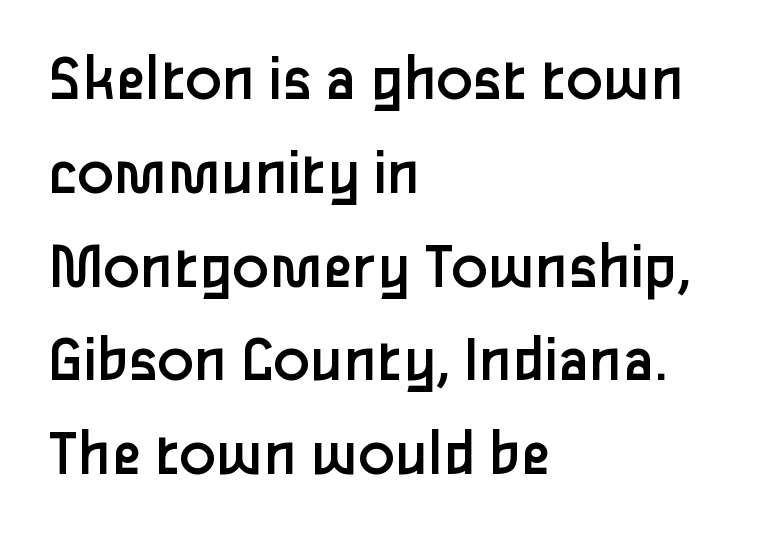
Each new line begins a customary step beneath the previous one. Is the letter spacing exaggerated? No — it looks like the ordinary default. Each row of text sits above clean, open space. A classic flush-left, rag-right setting is used for this passage. Vertical stems look standard width or narrower in stroke.
